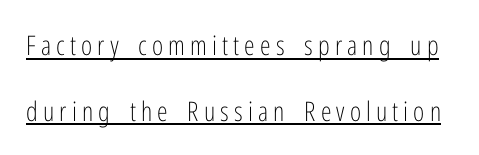
The image shows 27 px text type, upright; set loose line spacing (2.44x), underlined.
